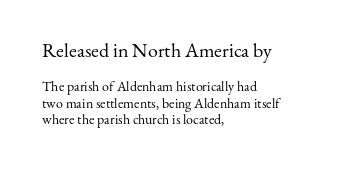
{"italic": "no", "bold": "no", "underline": "no", "align": "left", "line_spacing_ratio": 1.17, "letter_spacing": "normal", "letter_spacing_em": 0.0, "larger_block": "first", "size_ratio": 1.43, "glyph_px": 20}
